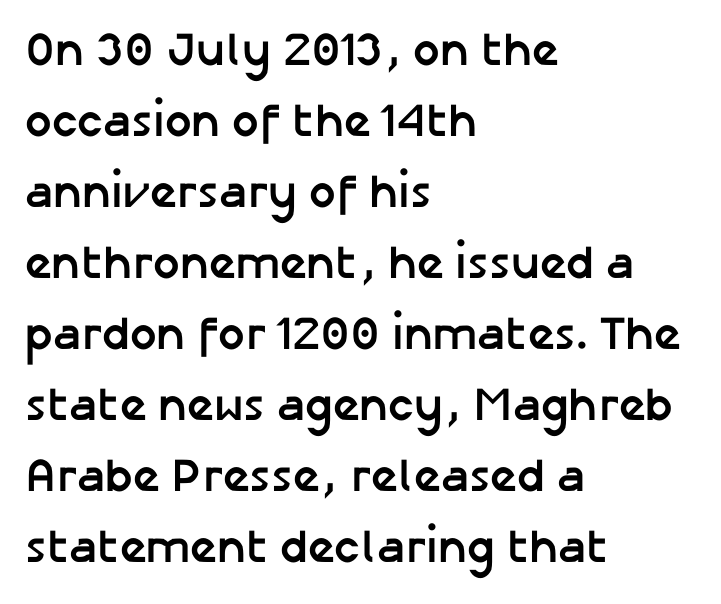
{"serif": "no", "italic": "no", "bold": "yes", "weight": "semibold", "width": "normal", "stroke_contrast": "low", "x_height": "medium", "monospaced": "no", "underline": "no", "align": "left", "line_spacing": "normal", "line_spacing_ratio": 1.51, "letter_spacing": "normal", "letter_spacing_em": 0.0, "glyph_px": 47}
